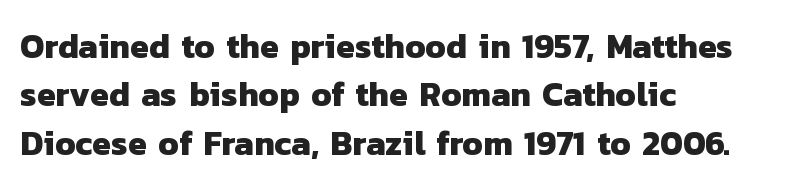
The type family on display is of the sans-serif kind. Type without underlining. Here the designer chose a conventional face with non-uniform glyph widths. The passage shown is emphatically bold. Tracking here is standard; glyphs follow each other at the usual distance.
